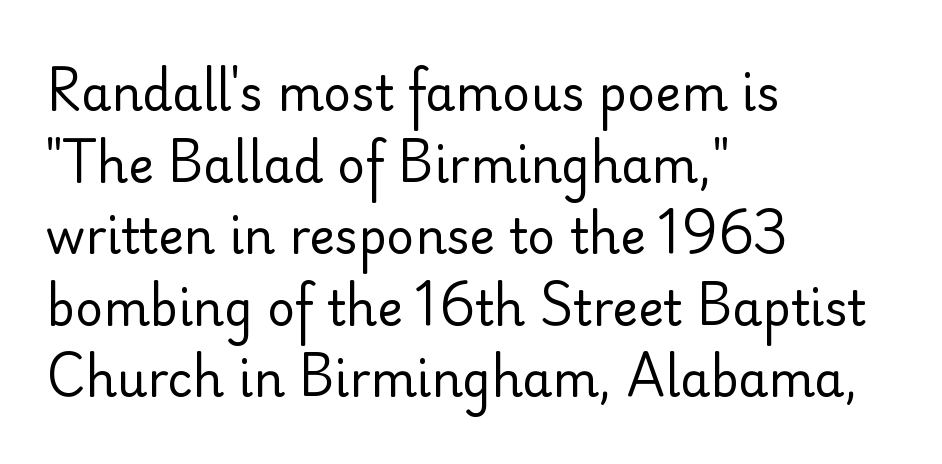
Q: Is the text bold? A: No.
Q: Is the text italic (slanted)? A: No, it is upright.
Q: Is the typeface a serif or a sans-serif typeface? A: Sans-serif.
Q: Is the text underlined? A: No.
Q: How is the paragraph aligned? A: Left-aligned.
Q: Is the spacing between letters normal or unusually wide? A: Normal.
Q: Is the spacing between lines tight, normal or loose? A: Normal.
Q: Width (condensed, normal, or wide)? A: Normal.
Q: Stroke contrast? A: Low.
Q: x-height? A: Small.
Q: Monospaced? A: No.
